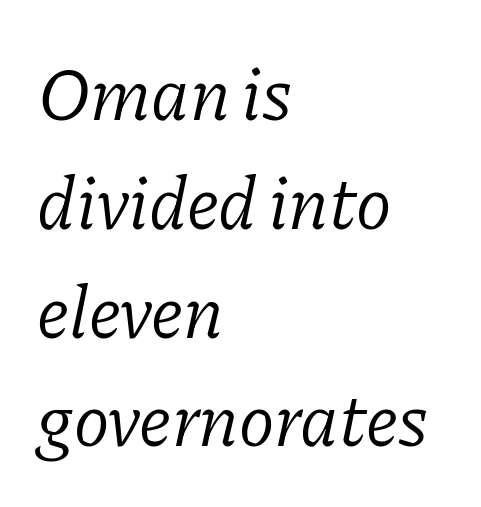
Q: Is the text bold? A: No.
Q: Is the text italic (slanted)? A: Yes, it leans right by about 11 degrees.
Q: Is the typeface a serif or a sans-serif typeface? A: Serif.
Q: Is the text underlined? A: No.
Q: How is the paragraph aligned? A: Left-aligned.
Q: Is the spacing between letters normal or unusually wide? A: Normal.
Q: Is the spacing between lines tight, normal or loose? A: Normal.
Q: Width (condensed, normal, or wide)? A: Normal.
Q: Stroke contrast? A: Low.
Q: x-height? A: Medium.
Q: Monospaced? A: No.
